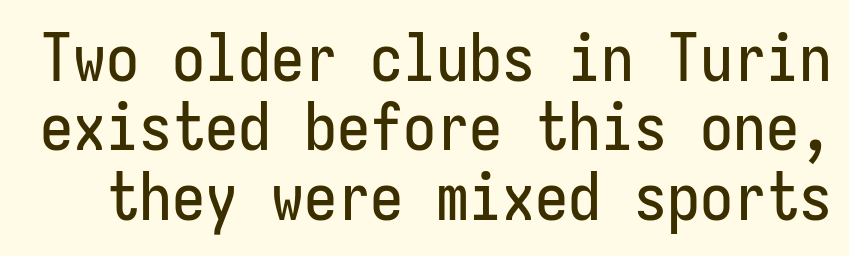
{"serif": "no", "italic": "no", "width": "condensed", "stroke_contrast": "low", "x_height": "medium", "underline": "no", "line_spacing": "tight", "line_spacing_ratio": 1.05, "letter_spacing": "normal", "letter_spacing_em": 0.0, "glyph_px": 66}
